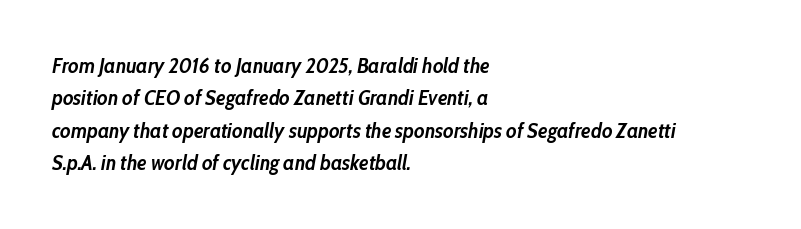
Does the copy run flush right? No — it runs flush left. In terms of weight, the rendering is a true, heavy bold. Posture: slanted. In terms of leading, this rendering sits right in the middle. A bare baseline throughout the passage.
